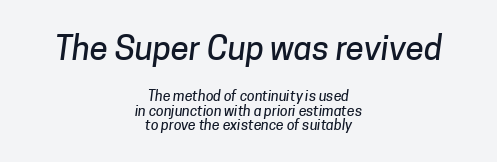
{"serif": "no", "width": "normal", "stroke_contrast": "low", "x_height": "medium", "monospaced": "no", "underline": "no", "align": "center", "line_spacing": "tight", "line_spacing_ratio": 1.03, "letter_spacing": "normal", "letter_spacing_em": 0.0, "larger_block": "first", "size_ratio": 2.36, "glyph_px": 33}
